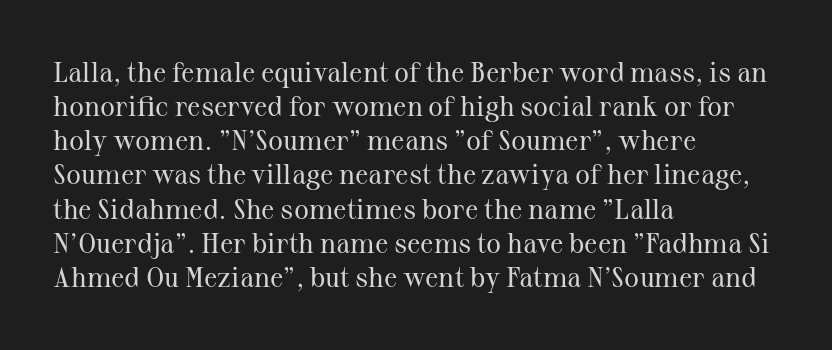
Q: Is the text bold? A: No.
Q: Is the text italic (slanted)? A: No, it is upright.
Q: Is the typeface a serif or a sans-serif typeface? A: Serif.
Q: Is the text underlined? A: No.
Q: How is the paragraph aligned? A: Left-aligned.
Q: Is the spacing between letters normal or unusually wide? A: Normal.
Q: Width (condensed, normal, or wide)? A: Normal.
Q: Stroke contrast? A: Medium.
Q: x-height? A: Medium.
Q: Monospaced? A: No.
